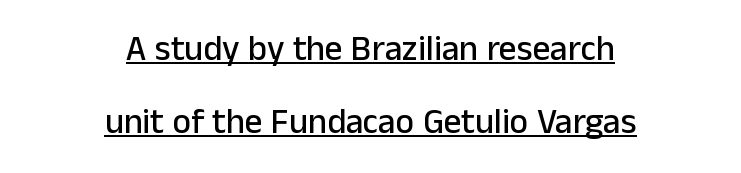
Q: Is the text italic (slanted)? A: No, it is upright.
Q: Is the typeface a serif or a sans-serif typeface? A: Sans-serif.
Q: Is the text underlined? A: Yes.
Q: How is the paragraph aligned? A: Centered.
Q: Is the spacing between letters normal or unusually wide? A: Normal.
Q: Is the spacing between lines tight, normal or loose? A: Loose.
Q: Width (condensed, normal, or wide)? A: Normal.
Q: Stroke contrast? A: Low.
Q: x-height? A: Medium.
Q: Monospaced? A: No.
